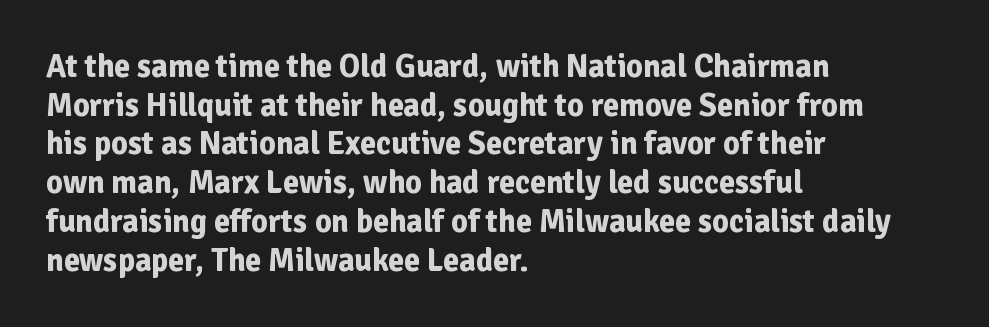
{"serif": "no", "italic": "no", "bold": "yes", "weight": "bold", "width": "normal", "stroke_contrast": "low", "x_height": "medium", "monospaced": "no", "underline": "no", "align": "left", "line_spacing_ratio": 1.21, "letter_spacing": "normal", "letter_spacing_em": 0.0, "glyph_px": 32}
